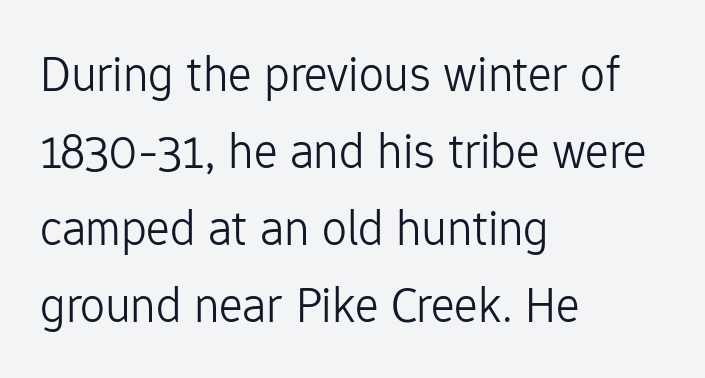
The image shows 50 px light sans-serif type, upright; set left-aligned, normal line spacing (1.54x), normal letter spacing, not underlined; low stroke contrast and a medium x-height.
